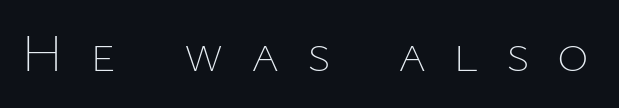
{"italic": "no", "bold": "no", "weight": "thin", "width": "normal", "stroke_contrast": "low", "x_height": "medium", "monospaced": "no", "underline": "no", "letter_spacing": "wide", "letter_spacing_em": 0.5, "glyph_px": 54}
